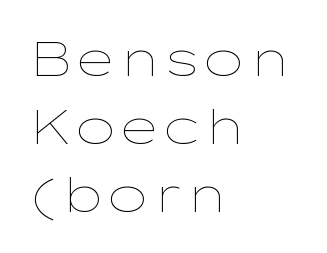
Caption: multi-line text, flush left, ragged right. Varying glyph widths throughout — classic text-font behaviour. Between one letter and the next there's only the usual sliver of space. Weight: in the light-to-regular range.
